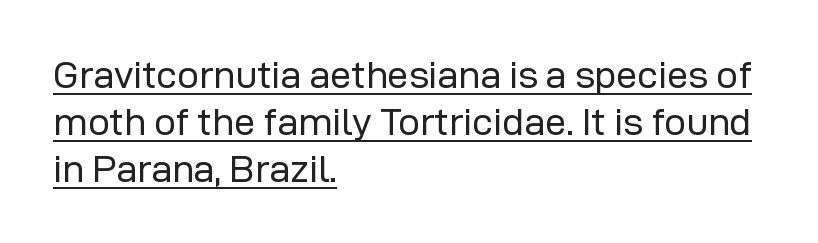
Q: Is the text bold? A: No.
Q: Is the text italic (slanted)? A: No, it is upright.
Q: Is the typeface a serif or a sans-serif typeface? A: Sans-serif.
Q: Is the text underlined? A: Yes.
Q: How is the paragraph aligned? A: Left-aligned.
Q: Is the spacing between letters normal or unusually wide? A: Normal.
Q: Width (condensed, normal, or wide)? A: Normal.
Q: Stroke contrast? A: Low.
Q: x-height? A: Medium.
Q: Monospaced? A: No.
